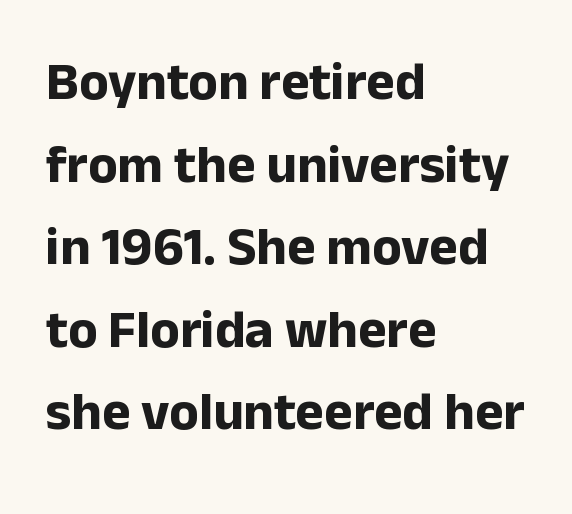
{"serif": "no", "italic": "no", "bold": "yes", "weight": "bold", "width": "normal", "stroke_contrast": "low", "x_height": "medium", "monospaced": "no", "underline": "no", "align": "left", "line_spacing": "normal", "line_spacing_ratio": 1.53, "letter_spacing": "normal", "letter_spacing_em": 0.0, "glyph_px": 54}
